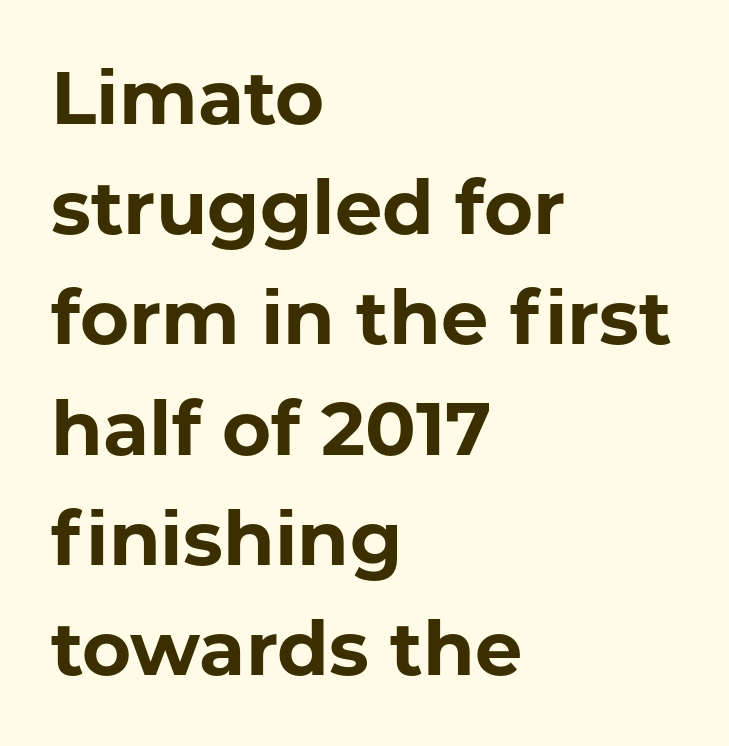
Q: Is the text bold? A: Yes.
Q: Is the text italic (slanted)? A: No, it is upright.
Q: Is the typeface a serif or a sans-serif typeface? A: Sans-serif.
Q: Is the text underlined? A: No.
Q: How is the paragraph aligned? A: Left-aligned.
Q: Is the spacing between letters normal or unusually wide? A: Normal.
Q: Is the spacing between lines tight, normal or loose? A: Normal.
Q: Width (condensed, normal, or wide)? A: Normal.
Q: Stroke contrast? A: Low.
Q: x-height? A: Medium.
Q: Monospaced? A: No.
